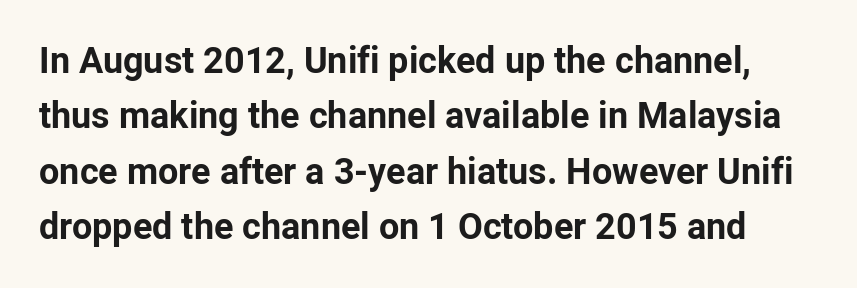
The image shows 36 px bold sans-serif type, upright; set normal line spacing (1.54x), normal letter spacing, not underlined; low stroke contrast and a medium x-height.
